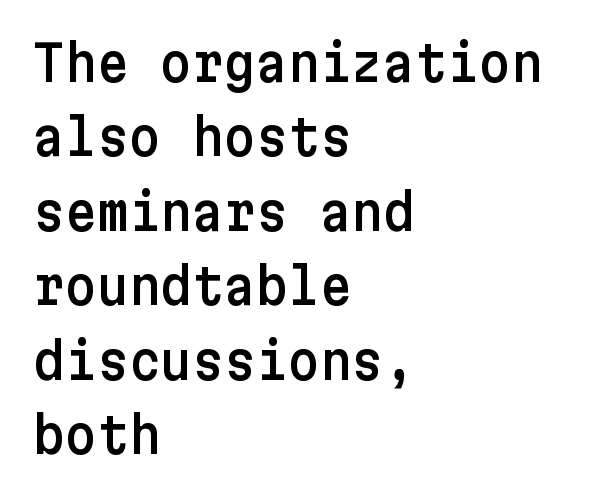
The image shows 49 px sans-serif type, upright; set left-aligned, normal line spacing (1.52x), normal letter spacing, not underlined; low stroke contrast and a medium x-height.
